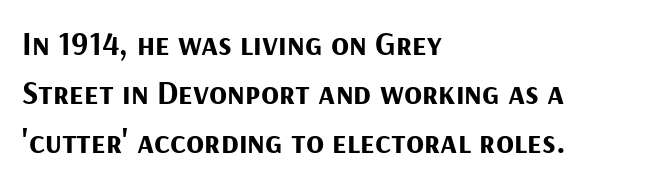
{"serif": "no", "italic": "no", "bold": "yes", "weight": "bold", "width": "normal", "stroke_contrast": "medium", "x_height": "medium", "monospaced": "no", "underline": "no", "align": "left", "line_spacing": "normal", "line_spacing_ratio": 1.48, "letter_spacing": "normal", "letter_spacing_em": 0.0, "glyph_px": 33}
